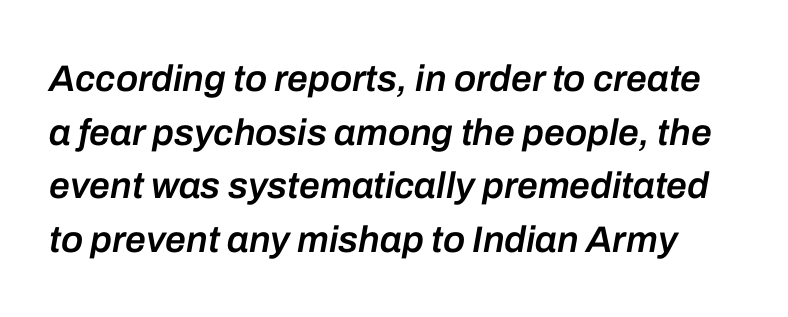
Q: Is the text bold? A: Semi-bold.
Q: Is the text italic (slanted)? A: Yes, it leans right by about 10 degrees.
Q: Is the text underlined? A: No.
Q: Is the spacing between letters normal or unusually wide? A: Normal.
Q: Is the spacing between lines tight, normal or loose? A: Normal.
Q: Width (condensed, normal, or wide)? A: Normal.
Q: Stroke contrast? A: Low.
Q: x-height? A: Medium.
Q: Monospaced? A: No.
